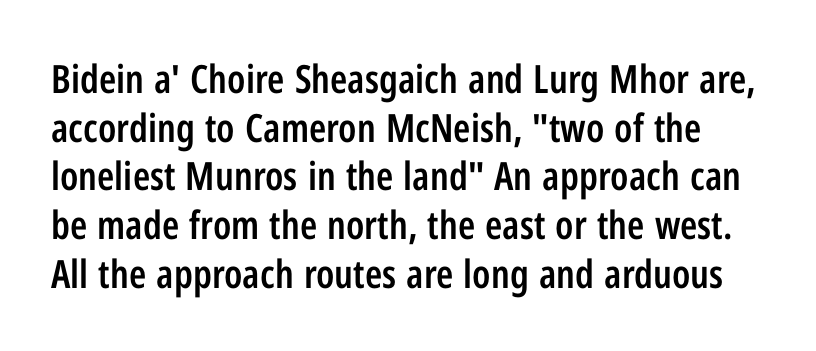
I'd call this a sans setting — the letters go barefoot. A clean baseline with only descenders dipping below it. A typesetter would call this zero additional tracking. Typesetter's note: demi weight, one step under bold.
